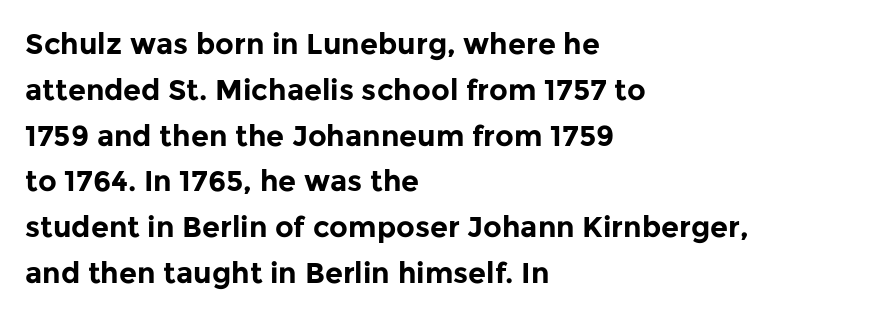
The image shows 29 px bold sans-serif type, upright; set left-aligned, normal line spacing (1.58x), normal letter spacing, not underlined; low stroke contrast and a medium x-height.
